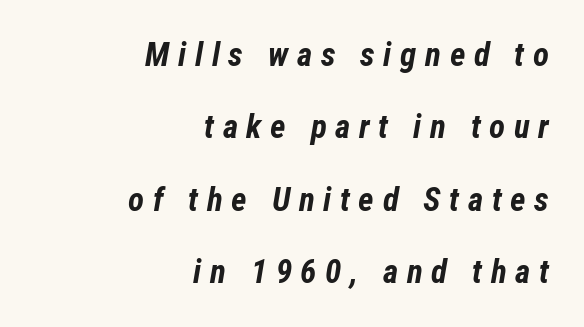
The gaps between neighbouring characters are conspicuously large. The typography opts for an oblique posture over an upright one. The passage shown stacks its lines with a broad gap. The space directly below the letters is spotless. Students, this is bold: see how much ink each stroke carries.
